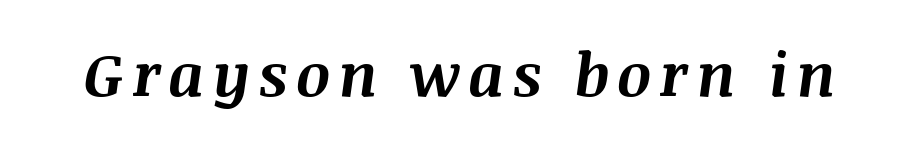
The words here are not underlined. Italic: yes, the glyphs are oblique. Each glyph is drawn with heavy, bold strokes. Character widths vary here, with narrow letters taking less room than wide ones.
